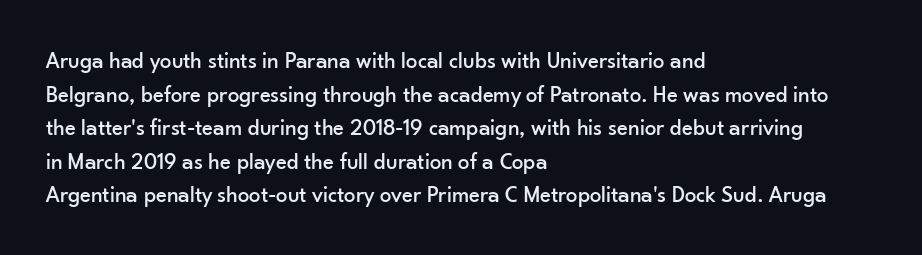
Q: Is the text italic (slanted)? A: No, it is upright.
Q: Is the text underlined? A: No.
Q: How is the paragraph aligned? A: Left-aligned.
Q: Is the spacing between letters normal or unusually wide? A: Normal.
Q: Is the spacing between lines tight, normal or loose? A: Normal.
